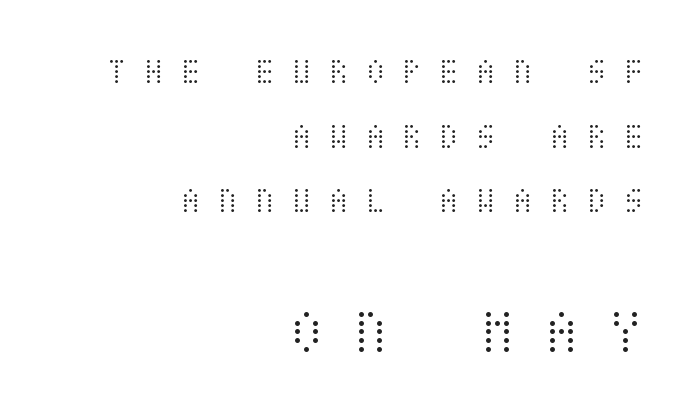
The image shows 64 px light, condensed type, upright; set right-aligned, line spacing 1.75x, unusually wide letter spacing (+0.45 em), not underlined; the second (bottom) block is 1.73x larger; medium stroke contrast and a large x-height.
